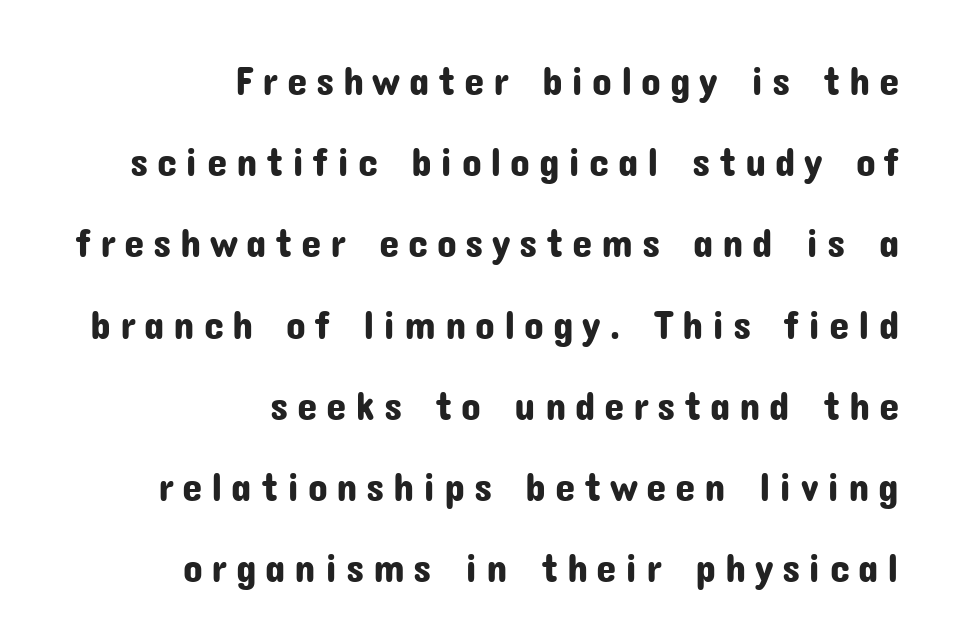
Q: Is the text italic (slanted)? A: No, it is upright.
Q: Is the typeface a serif or a sans-serif typeface? A: Sans-serif.
Q: Is the text underlined? A: No.
Q: How is the paragraph aligned? A: Right-aligned.
Q: Is the spacing between letters normal or unusually wide? A: Unusually wide.
Q: Is the spacing between lines tight, normal or loose? A: Loose.
Q: Width (condensed, normal, or wide)? A: Normal.
Q: Stroke contrast? A: Low.
Q: x-height? A: Medium.
Q: Monospaced? A: No.
